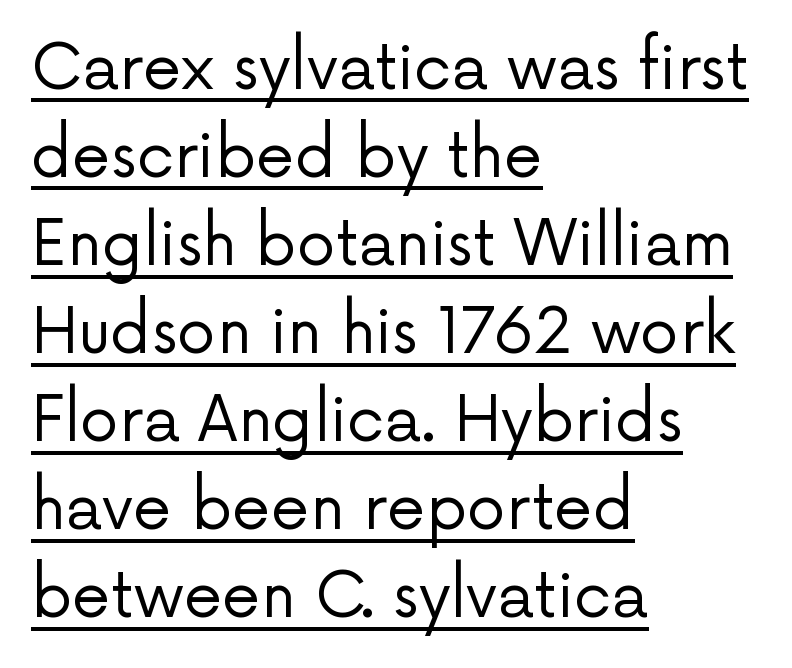
Q: Is the text bold? A: No.
Q: Is the text italic (slanted)? A: No, it is upright.
Q: Is the typeface a serif or a sans-serif typeface? A: Sans-serif.
Q: Is the text underlined? A: Yes.
Q: How is the paragraph aligned? A: Left-aligned.
Q: Is the spacing between letters normal or unusually wide? A: Normal.
Q: Is the spacing between lines tight, normal or loose? A: Normal.
Q: Width (condensed, normal, or wide)? A: Normal.
Q: Stroke contrast? A: Low.
Q: x-height? A: Medium.
Q: Monospaced? A: No.
